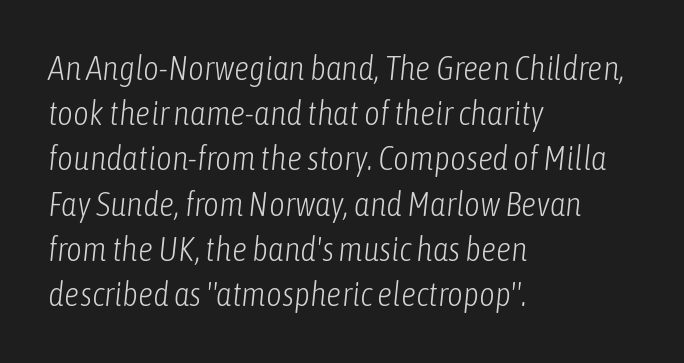
The image shows 34 px light, condensed type, italic (leaning right); set left-aligned, normal line spacing (1.33x), normal letter spacing, not underlined; low stroke contrast and a medium x-height.
